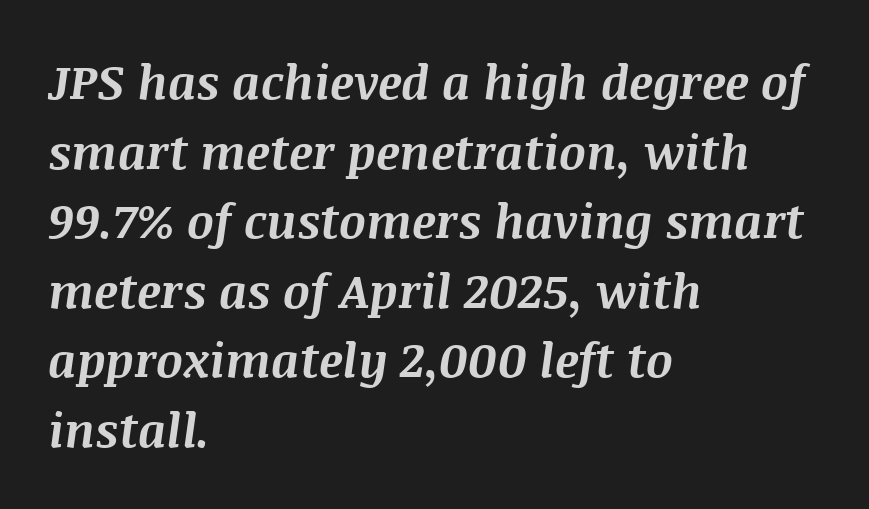
No extra tracking has been applied to these lines. Think of a printed novel: that variable character pitch is what you see here. Look at the stroke-to-counter ratio: heavy, a bold. Line beginnings align vertically; line endings do not. An italicized treatment has been applied to the whole sample. The line-height multiplier appears to be the usual default.
